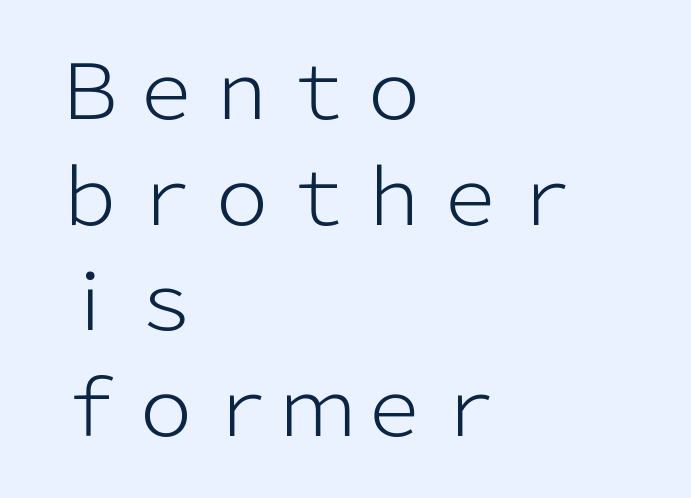
{"serif": "no", "italic": "no", "bold": "no", "weight": "light", "width": "normal", "stroke_contrast": "low", "x_height": "medium", "monospaced": "no", "underline": "no", "align": "left", "line_spacing": "normal", "line_spacing_ratio": 1.39, "letter_spacing": "normal", "letter_spacing_em": 0.0, "glyph_px": 76}
